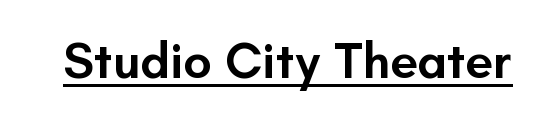
Students, note that the glyphs here touch the page at normal intervals. Looks like regular typesetting: each glyph gets only the width it needs. Ascenders rise straight up at ninety degrees. Note: no serifs on the glyphs. This is the in-between weight designers call semibold or demi.
